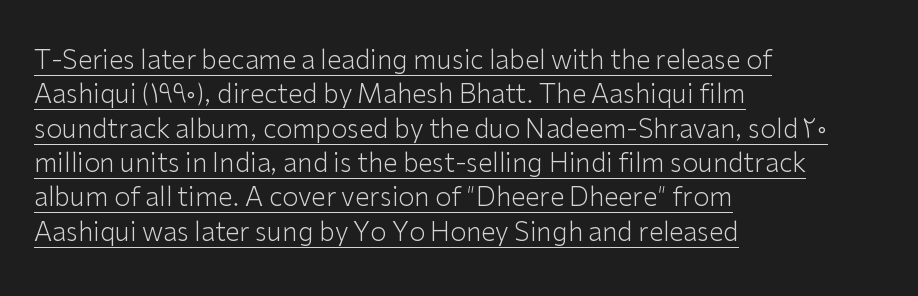
A quiet, ordinary-to-light weight characterises the typeface. Students, observe: this is what conventionally led text looks like. If you drew a line through each stem, it would be perfectly vertical. The ragged edge is on the right, which tells us the setting is flush left.
